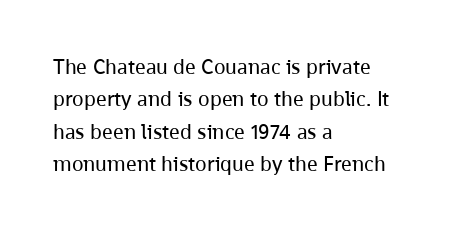
Q: Is the text bold? A: No.
Q: Is the text italic (slanted)? A: No, it is upright.
Q: Is the text underlined? A: No.
Q: How is the paragraph aligned? A: Left-aligned.
Q: Is the spacing between letters normal or unusually wide? A: Normal.
Q: Is the spacing between lines tight, normal or loose? A: Normal.
